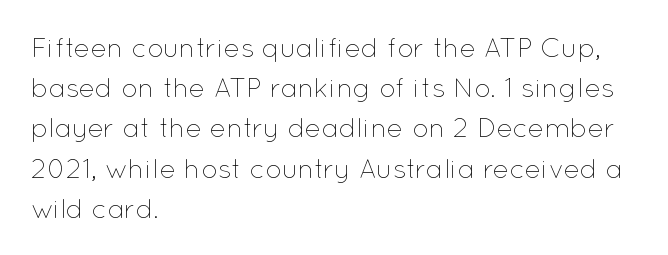
{"italic": "no", "bold": "no", "underline": "no", "align": "left", "line_spacing": "normal", "line_spacing_ratio": 1.49, "letter_spacing": "normal", "letter_spacing_em": 0.0, "glyph_px": 27}
